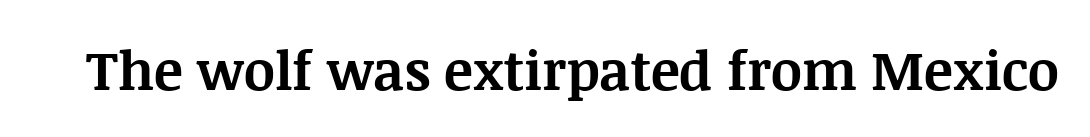
Q: Is the text bold? A: Yes.
Q: Is the text italic (slanted)? A: No, it is upright.
Q: Is the typeface a serif or a sans-serif typeface? A: Serif.
Q: Is the text underlined? A: No.
Q: Is the spacing between letters normal or unusually wide? A: Normal.
Q: Width (condensed, normal, or wide)? A: Normal.
Q: Stroke contrast? A: Medium.
Q: x-height? A: Large.
Q: Monospaced? A: No.
